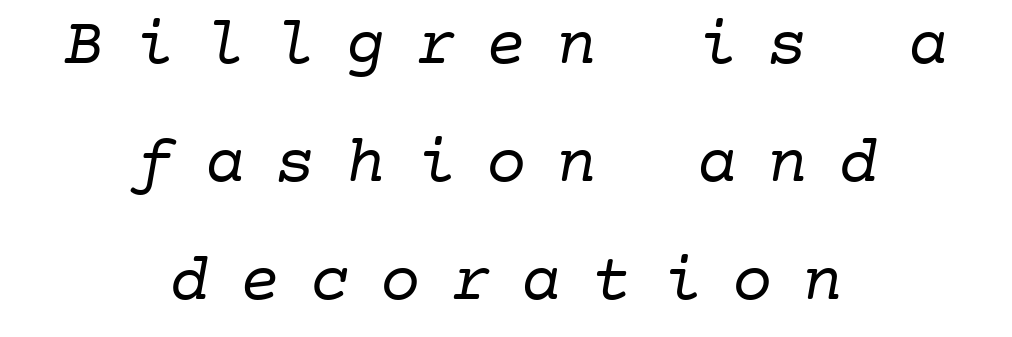
Q: Is the text bold? A: No.
Q: Is the typeface a serif or a sans-serif typeface? A: Serif.
Q: Is the text underlined? A: No.
Q: How is the paragraph aligned? A: Centered.
Q: Is the spacing between letters normal or unusually wide? A: Unusually wide.
Q: Width (condensed, normal, or wide)? A: Normal.
Q: Stroke contrast? A: Low.
Q: x-height? A: Medium.
Q: Monospaced? A: Yes.
